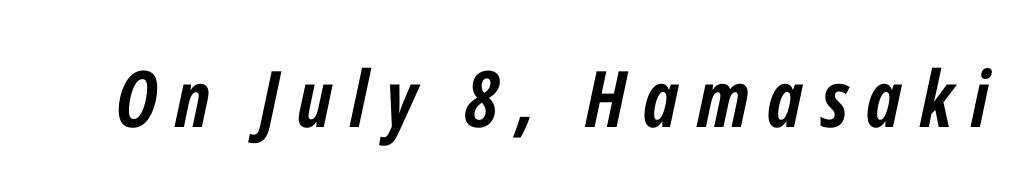
The image shows 78 px semibold, condensed type, italic (leaning right); set unusually wide letter spacing (+0.23 em), not underlined; low stroke contrast and a medium x-height.
